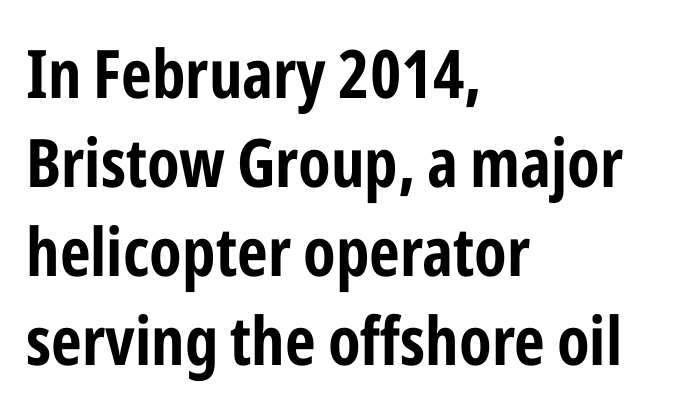
Rendered with straight, roman letterforms. Honestly, there is no underline to notice here at all. The designer left line spacing at the default. Weight: bold. Honestly, the letter spacing is just normal — you wouldn't notice it. Left-aligned paragraph, ragged on the right.
